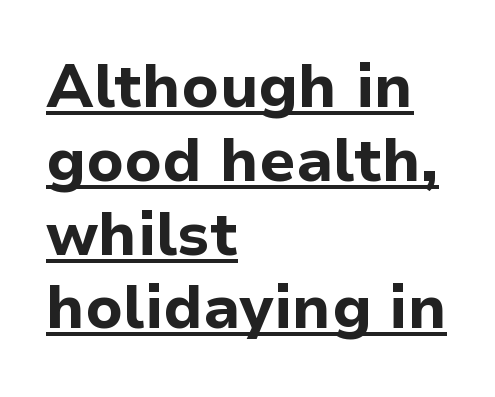
Q: Is the text bold? A: Yes.
Q: Is the text italic (slanted)? A: No, it is upright.
Q: Is the typeface a serif or a sans-serif typeface? A: Sans-serif.
Q: Is the text underlined? A: Yes.
Q: How is the paragraph aligned? A: Left-aligned.
Q: Is the spacing between letters normal or unusually wide? A: Normal.
Q: Width (condensed, normal, or wide)? A: Normal.
Q: Stroke contrast? A: Low.
Q: x-height? A: Medium.
Q: Monospaced? A: No.
